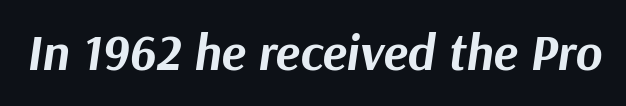
Q: Is the text bold? A: Yes.
Q: Is the text italic (slanted)? A: Yes, it leans right by about 9 degrees.
Q: Is the text underlined? A: No.
Q: Is the spacing between letters normal or unusually wide? A: Normal.
Q: Width (condensed, normal, or wide)? A: Normal.
Q: Stroke contrast? A: Medium.
Q: x-height? A: Medium.
Q: Monospaced? A: No.
